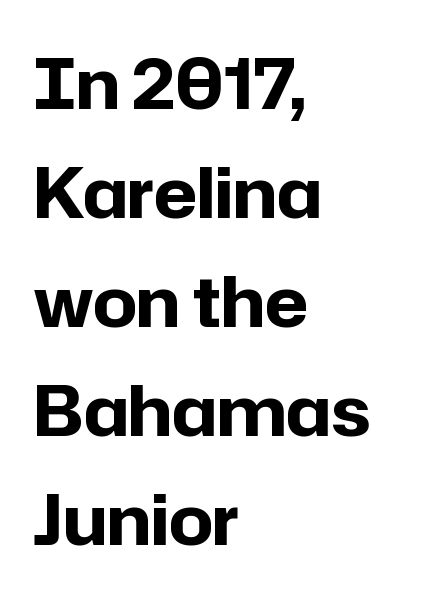
The image shows 69 px bold sans-serif type, upright; set left-aligned, normal line spacing (1.58x), normal letter spacing, not underlined; low stroke contrast and a medium x-height.
